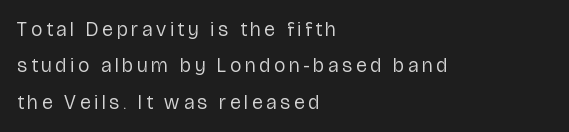
{"italic": "no", "bold": "no", "underline": "no", "align": "left", "line_spacing_ratio": 1.82, "letter_spacing": "wide", "letter_spacing_em": 0.2, "glyph_px": 20}
